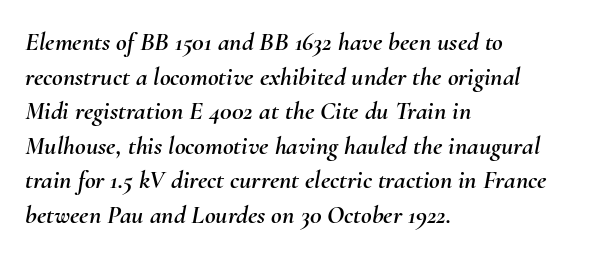
The image shows 26 px text type, italic (leaning right); set left-aligned, normal line spacing (1.33x), normal letter spacing, not underlined.
